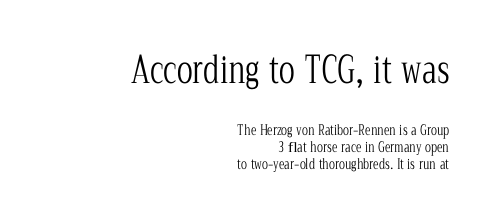
Q: Is the text bold? A: No.
Q: Is the text italic (slanted)? A: No, it is upright.
Q: Is the typeface a serif or a sans-serif typeface? A: Serif.
Q: Is the text underlined? A: No.
Q: How is the paragraph aligned? A: Right-aligned.
Q: Is the spacing between letters normal or unusually wide? A: Normal.
Q: Which block of text is set in a larger size, the first (top) or the second (bottom)? A: The first (top) one.
Q: Width (condensed, normal, or wide)? A: Condensed.
Q: Stroke contrast? A: Low.
Q: x-height? A: Medium.
Q: Monospaced? A: No.
